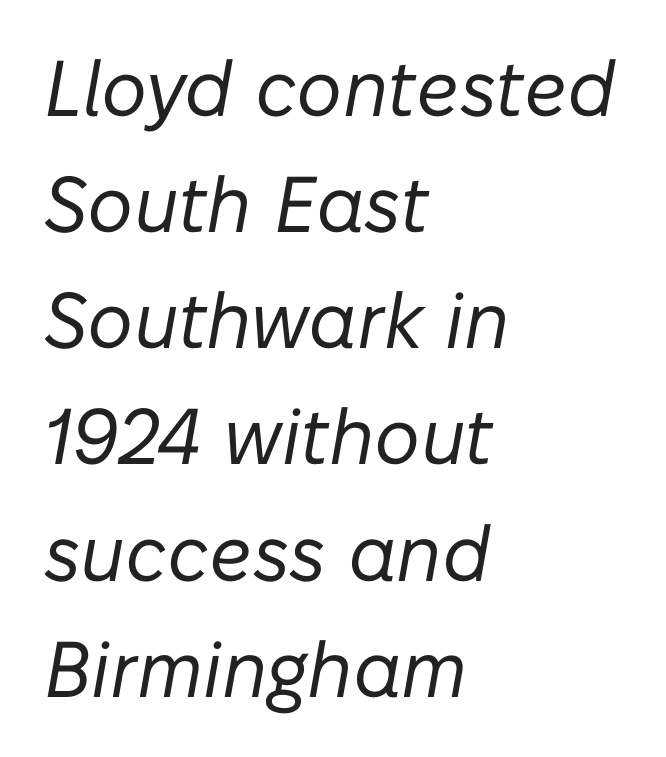
The image shows 79 px regular-weight type, italic (leaning right); set left-aligned, normal line spacing (1.47x), normal letter spacing, not underlined; low stroke contrast and a medium x-height.
